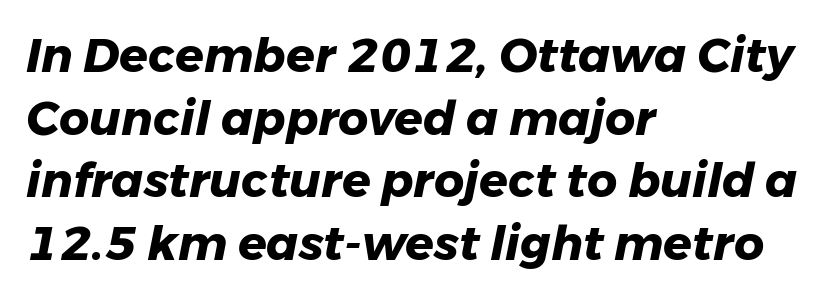
Anything drawn beneath the words? Only blank space. No extra tracking has been applied to these lines. In CSS terms this would be text-align: left. Emphasis-style slanted type is in use. Heavy-handed strokes throughout: this text is bold. If you measured baseline to baseline, you'd find a middling distance.
